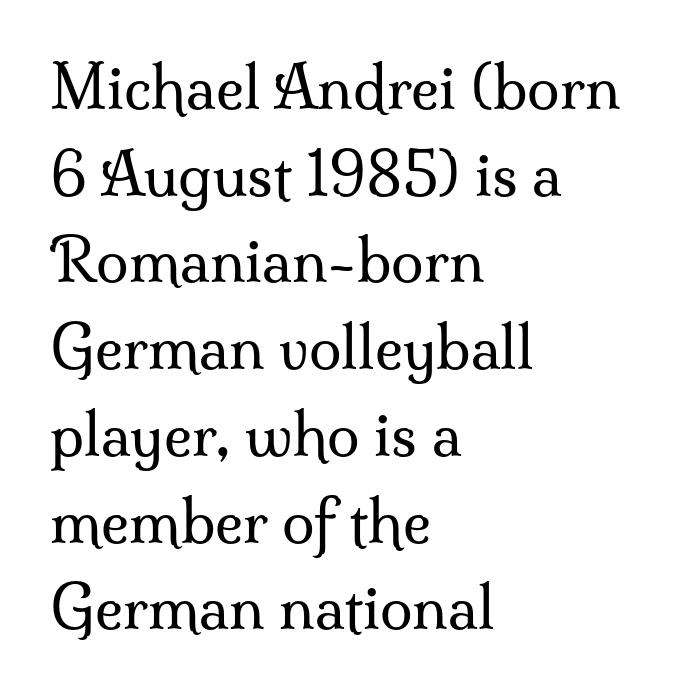
The image shows 59 px regular-weight serif type, upright; set left-aligned, normal line spacing (1.47x), normal letter spacing, not underlined; medium stroke contrast and a small x-height.
